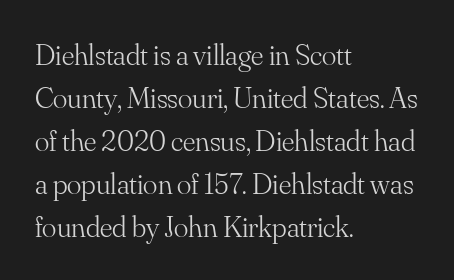
{"serif": "yes", "italic": "no", "bold": "no", "weight": "light", "width": "normal", "stroke_contrast": "medium", "x_height": "small", "monospaced": "no", "underline": "no", "align": "left", "line_spacing": "normal", "line_spacing_ratio": 1.43, "letter_spacing": "normal", "letter_spacing_em": 0.0, "glyph_px": 30}
